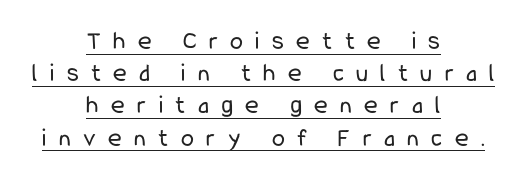
A typesetter would call this heavily tracked-out type. A baseline rule has been typeset under these characters. The typesetter chose a symmetrical, centered arrangement here. Do the letters lean? They stand straight.
